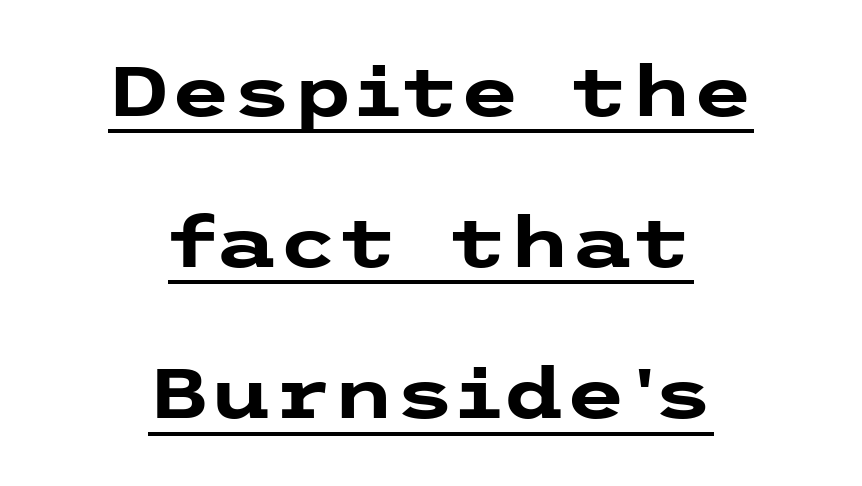
The image shows 70 px heavy, wide sans-serif type, upright; set centered, loose line spacing (2.16x), normal letter spacing, underlined; low stroke contrast and a medium x-height.
